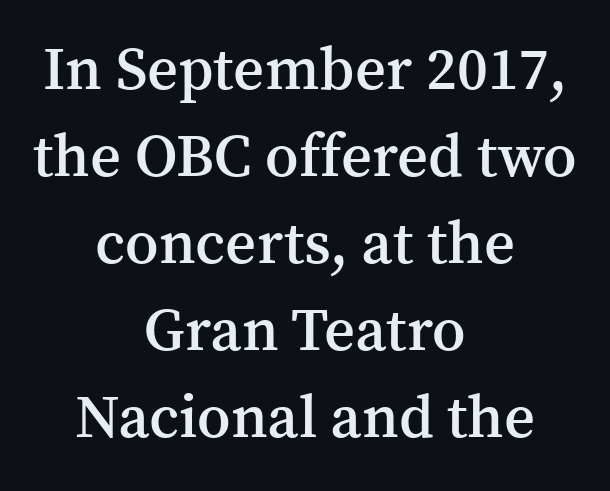
Spacing verdict: proportional, widths tailored to each character. Is the type bold? Partly — it's a semibold, heavier than regular but not fully bold. Each new line begins a customary step beneath the previous one. The passage shown is not underscored anywhere. The whitespace from short lines is split evenly between both sides. In terms of letterform style, serifs are clearly present.
